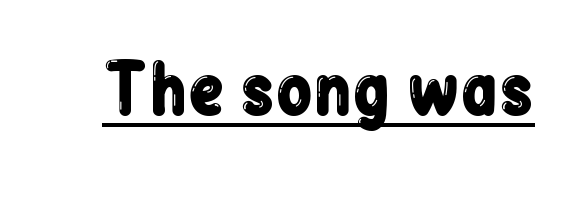
Q: Is the text italic (slanted)? A: No, it is upright.
Q: Is the typeface a serif or a sans-serif typeface? A: Sans-serif.
Q: Is the text underlined? A: Yes.
Q: Is the spacing between letters normal or unusually wide? A: Normal.
Q: Width (condensed, normal, or wide)? A: Condensed.
Q: Stroke contrast? A: Low.
Q: x-height? A: Medium.
Q: Monospaced? A: No.
